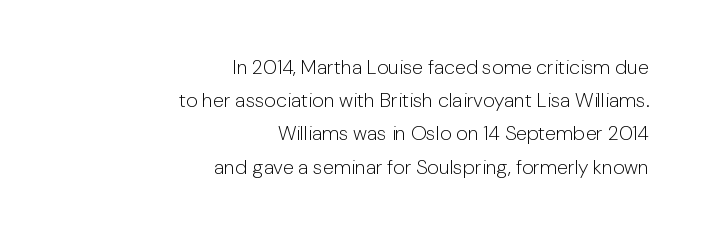
The image shows 20 px text type, upright; set right-aligned, normal line spacing (1.66x), normal letter spacing, not underlined.
